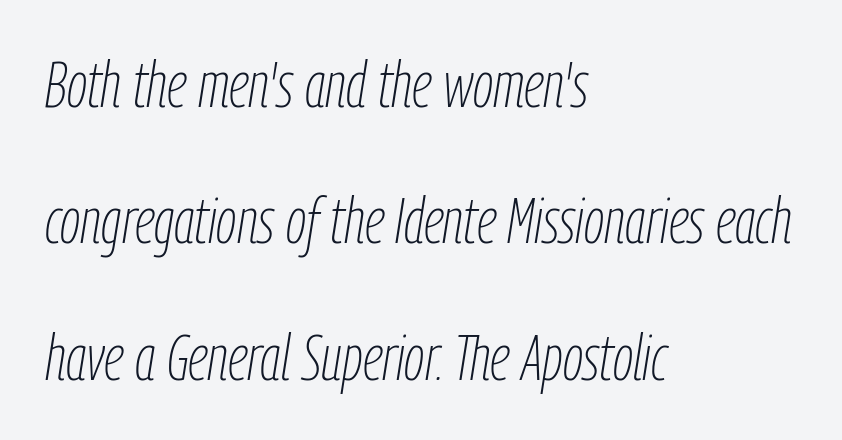
Every character sits at an angle, as italics do. The font is comparable to plain body text, perhaps lighter. A classic flush-left, rag-right setting is used for this passage. The tracking reads as untouched default to a designer's eye. One glance says open: line gaps are wider than usual.
